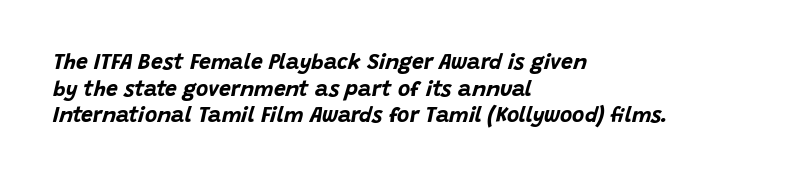
The image shows 21 px bold type, italic (leaning right); set left-aligned, normal line spacing (1.27x), normal letter spacing, not underlined.
